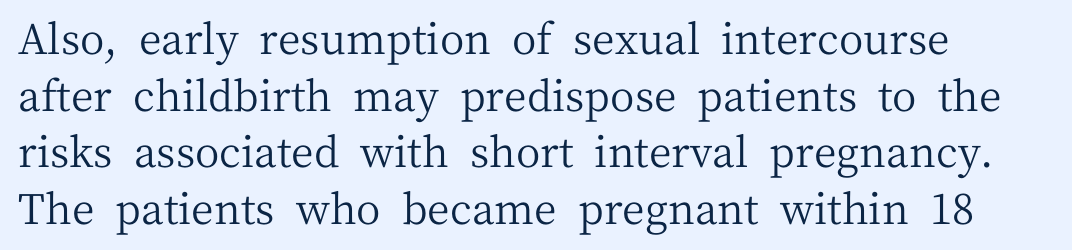
{"serif": "yes", "italic": "no", "bold": "no", "weight": "regular", "width": "normal", "stroke_contrast": "medium", "x_height": "medium", "monospaced": "no", "underline": "no", "align": "left", "line_spacing": "normal", "line_spacing_ratio": 1.35, "letter_spacing": "normal", "letter_spacing_em": 0.0, "glyph_px": 42}
